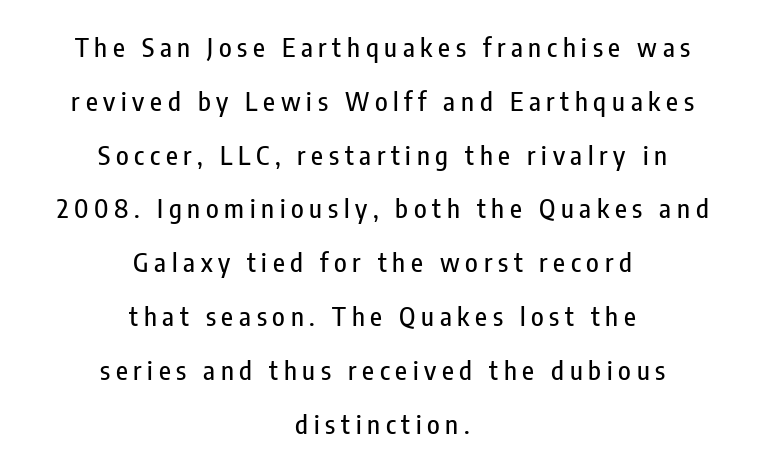
Q: Is the text italic (slanted)? A: No, it is upright.
Q: Is the text underlined? A: No.
Q: How is the paragraph aligned? A: Centered.
Q: Is the spacing between letters normal or unusually wide? A: Unusually wide.
Q: Is the spacing between lines tight, normal or loose? A: Loose.
